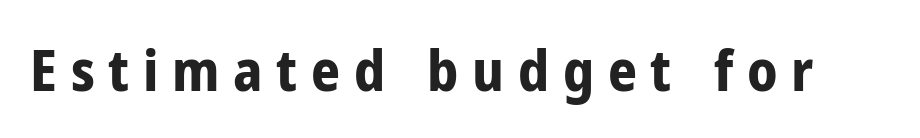
{"serif": "no", "italic": "no", "bold": "yes", "weight": "bold", "width": "condensed", "stroke_contrast": "low", "x_height": "medium", "monospaced": "no", "underline": "no", "letter_spacing": "wide", "letter_spacing_em": 0.24, "glyph_px": 57}
